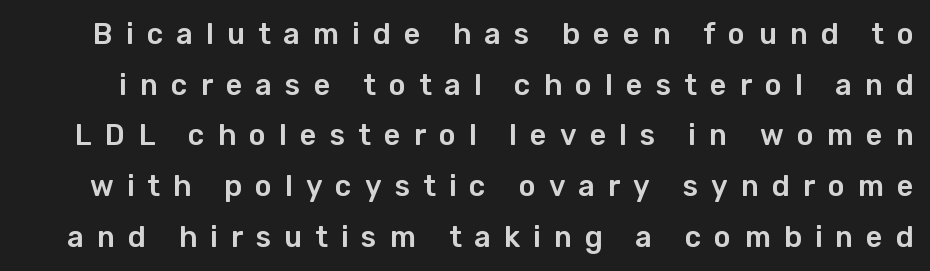
The image shows 29 px sans-serif type, upright; set line spacing 1.75x, unusually wide letter spacing (+0.45 em), not underlined; low stroke contrast and a medium x-height.
